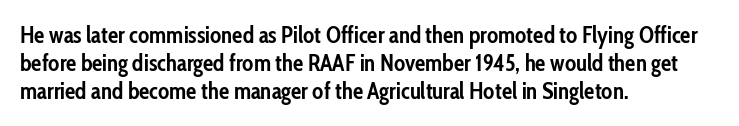
Q: Is the text bold? A: Yes.
Q: Is the text italic (slanted)? A: No, it is upright.
Q: Is the text underlined? A: No.
Q: How is the paragraph aligned? A: Left-aligned.
Q: Is the spacing between letters normal or unusually wide? A: Normal.
